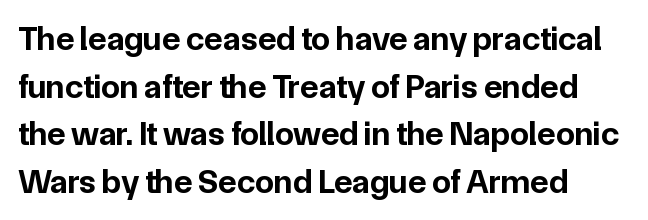
Spacing verdict: proportional, widths tailored to each character. Spacing between characters is what you'd get straight out of the box. Plenty of ink on the page — the face is bold. The typeface chosen for these lines omits serifs. The rows are spaced the way most documents space them. The rag falls on the right side of this text block.
